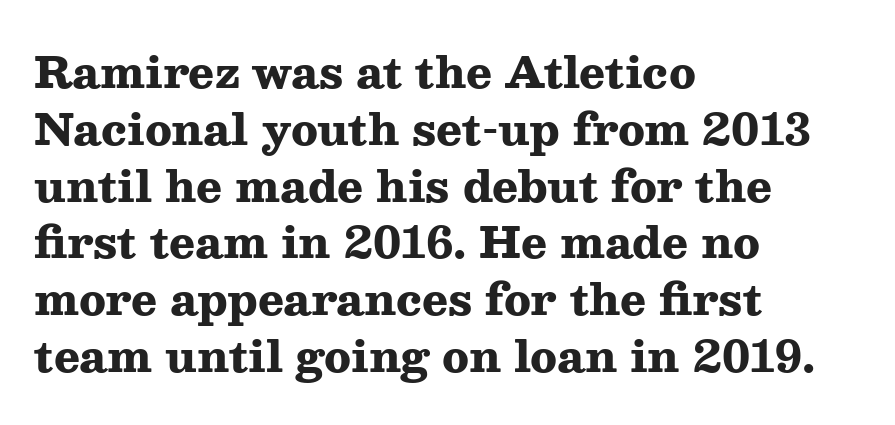
Think of a printed novel: that variable character pitch is what you see here. Horizontally, the lines are justified to the leading edge only. The line-height multiplier appears to be the usual default. Is this a sans? No — the strokes have serifs. The font is running at its bold setting. Clear beneath every line of the passage.
